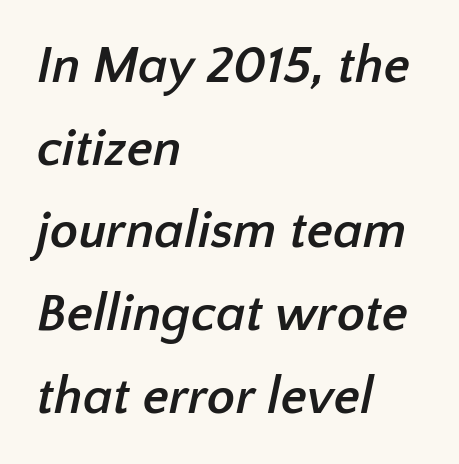
{"serif": "no", "bold": "yes", "weight": "semibold", "width": "normal", "stroke_contrast": "low", "x_height": "medium", "monospaced": "no", "underline": "no", "align": "left", "line_spacing": "normal", "line_spacing_ratio": 1.59, "letter_spacing": "normal", "letter_spacing_em": 0.0, "glyph_px": 52}
